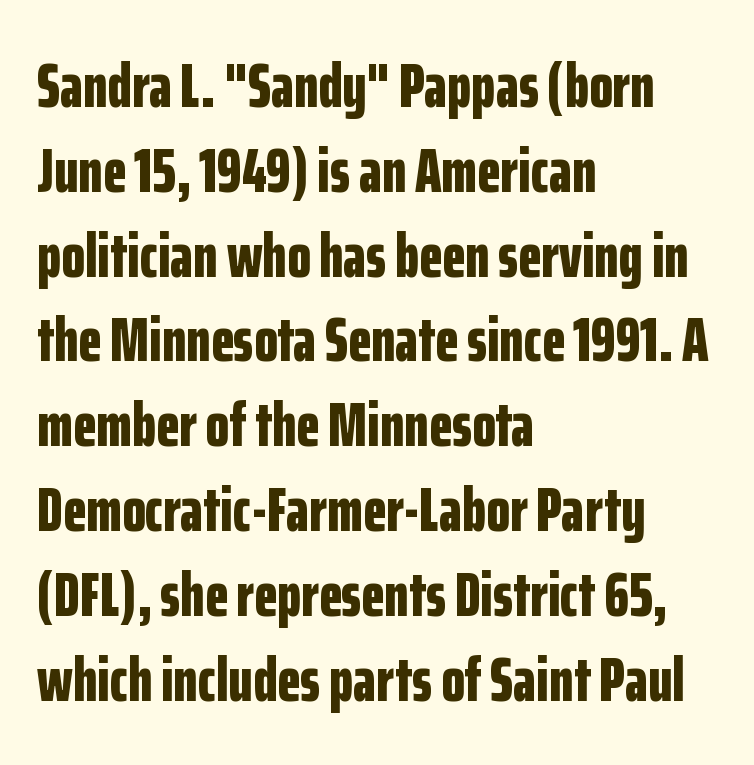
The image shows 61 px bold, condensed sans-serif type, upright; set left-aligned, normal line spacing (1.39x), normal letter spacing, not underlined; low stroke contrast and a medium x-height.
